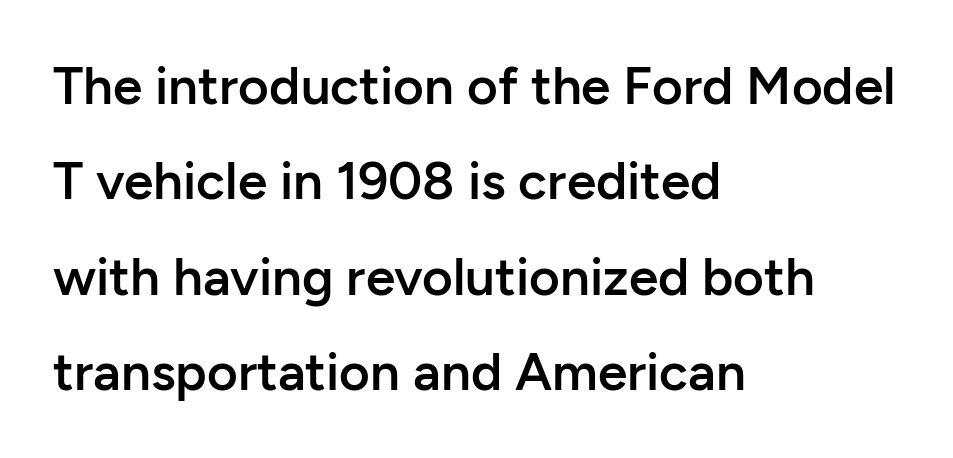
This sample is left-justified, so line endings fall wherever the words run out. Short note: letters normally spaced. In terms of posture, this sample is upright. Type without underlining.
